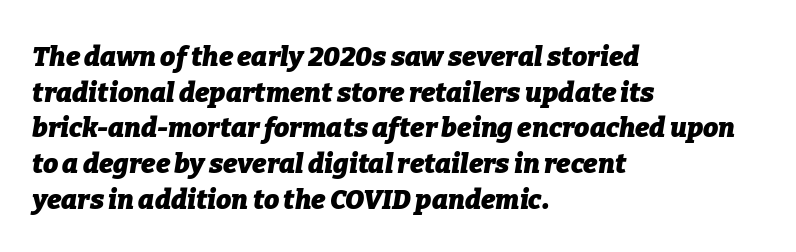
{"italic": "yes", "lean": "right", "slant_degrees": 9, "bold": "yes", "underline": "no", "align": "left", "line_spacing": "normal", "line_spacing_ratio": 1.32, "letter_spacing": "normal", "letter_spacing_em": 0.0, "glyph_px": 27}
